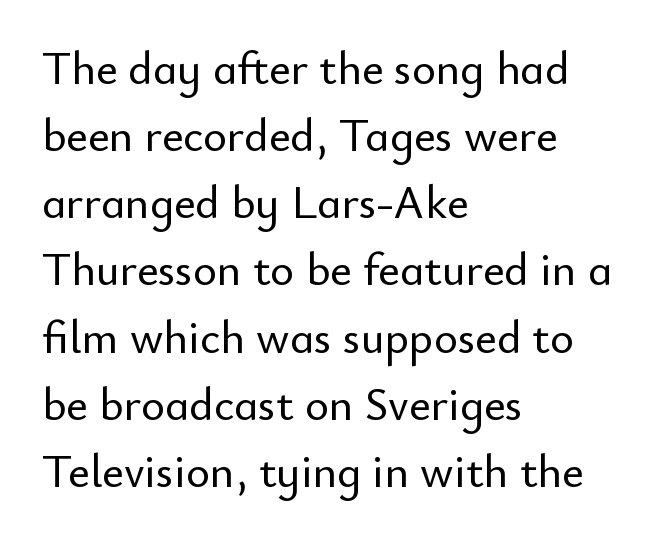
Q: Is the text italic (slanted)? A: No, it is upright.
Q: Is the typeface a serif or a sans-serif typeface? A: Sans-serif.
Q: Is the text underlined? A: No.
Q: How is the paragraph aligned? A: Left-aligned.
Q: Is the spacing between letters normal or unusually wide? A: Normal.
Q: Is the spacing between lines tight, normal or loose? A: Normal.
Q: Width (condensed, normal, or wide)? A: Normal.
Q: Stroke contrast? A: Low.
Q: x-height? A: Small.
Q: Monospaced? A: No.
